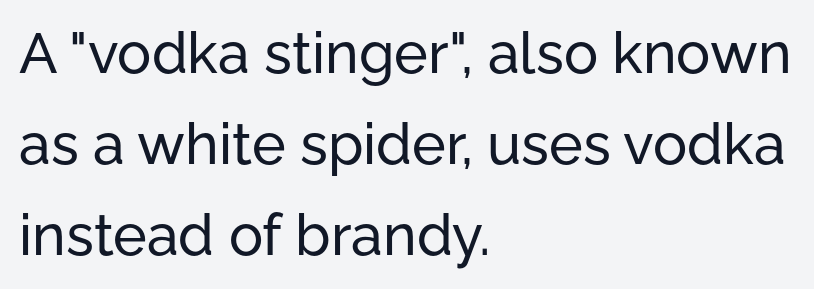
The image shows 57 px sans-serif type, upright; set left-aligned, normal line spacing (1.6x), normal letter spacing, not underlined; low stroke contrast and a medium x-height.
